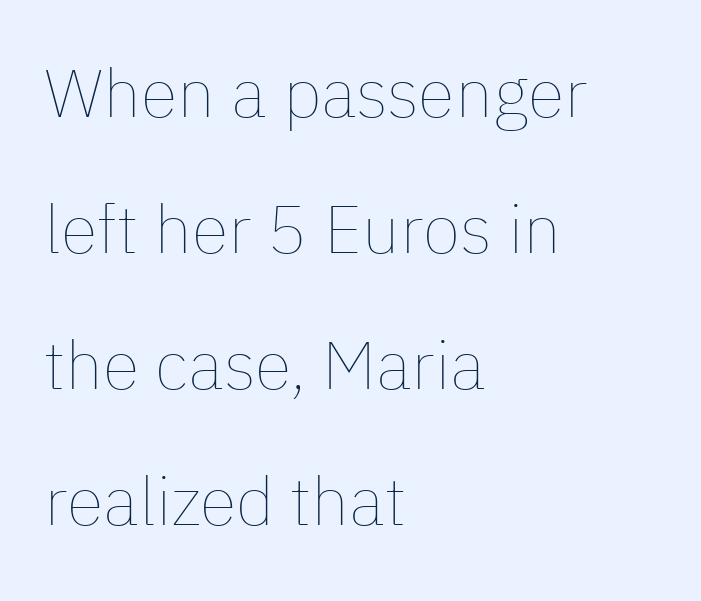
These lines stack with their left ends in a neat column. Caption: face not bold, strokes unweighted. The axis of the letterforms is exactly vertical. A typesetter would call this leading open, well beyond the default. The letters sit at their default tracking, neither squeezed nor spread.
